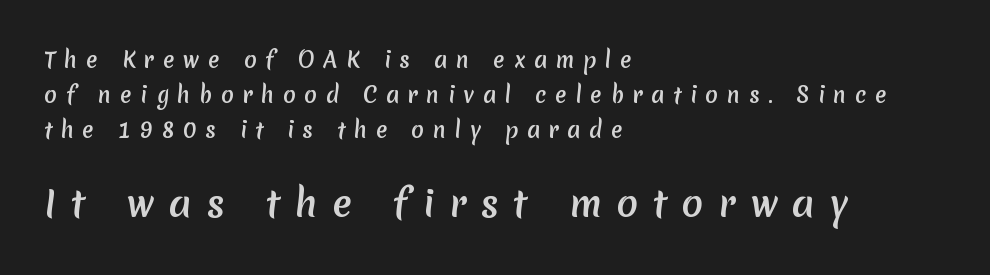
Q: Is the typeface a serif or a sans-serif typeface? A: Sans-serif.
Q: Is the text underlined? A: No.
Q: How is the paragraph aligned? A: Left-aligned.
Q: Is the spacing between letters normal or unusually wide? A: Unusually wide.
Q: Is the spacing between lines tight, normal or loose? A: Normal.
Q: Which block of text is set in a larger size, the first (top) or the second (bottom)? A: The second (bottom) one.
Q: Width (condensed, normal, or wide)? A: Normal.
Q: Stroke contrast? A: Medium.
Q: x-height? A: Medium.
Q: Monospaced? A: No.
